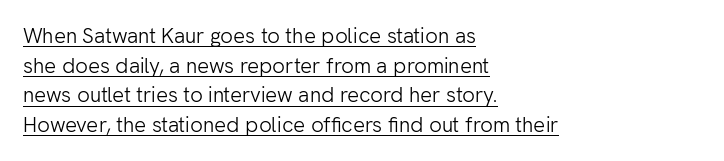
Q: Is the text bold? A: No.
Q: Is the text italic (slanted)? A: No, it is upright.
Q: Is the text underlined? A: Yes.
Q: How is the paragraph aligned? A: Left-aligned.
Q: Is the spacing between letters normal or unusually wide? A: Normal.
Q: Is the spacing between lines tight, normal or loose? A: Normal.
